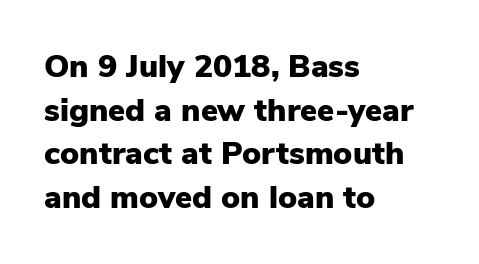
Spacing between characters is what you'd get straight out of the box. Notice how descenders clear the ascenders below comfortably — that's standard leading. The passage shown is emphatically bold. The face used here is proportionally spaced, like ordinary book or web type.
